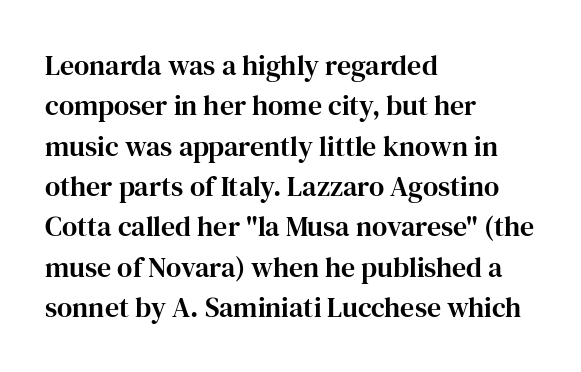
The image shows 28 px serif type, upright; set left-aligned, normal line spacing (1.44x), normal letter spacing, not underlined; high stroke contrast and a medium x-height.
